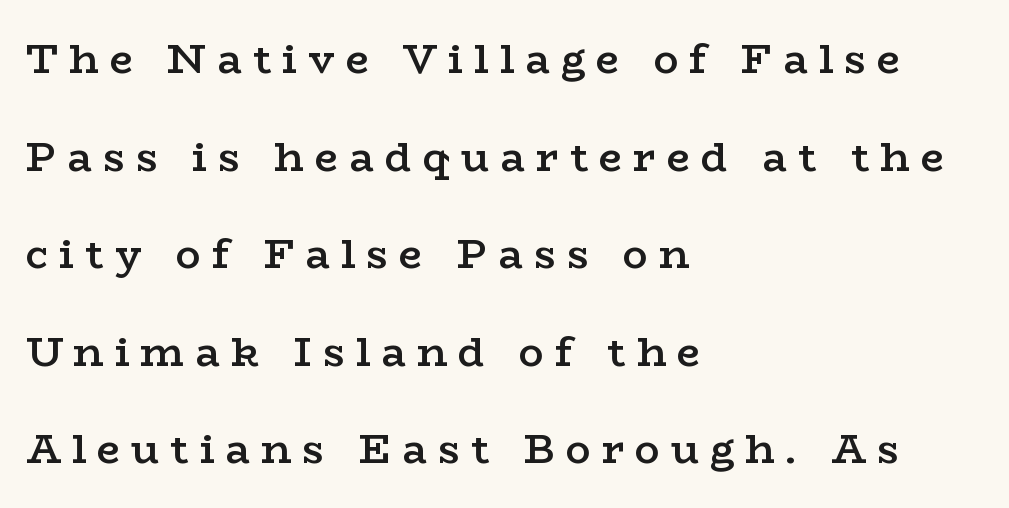
Alignment: flush left. Here the designer chose a conventional face with non-uniform glyph widths. Does the lettering tilt? It doesn't — this is upright. Letter spacing: wide.
